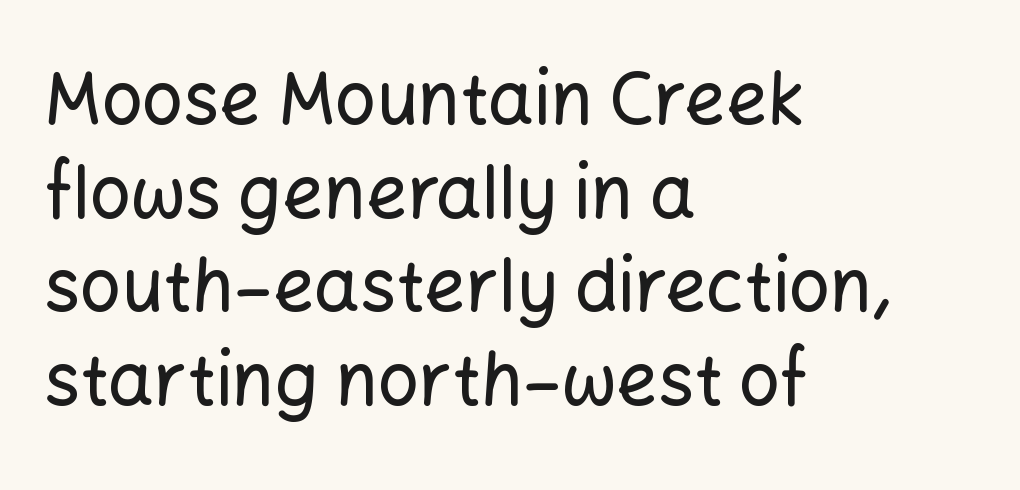
{"serif": "no", "italic": "no", "width": "normal", "stroke_contrast": "low", "x_height": "medium", "monospaced": "no", "underline": "no", "align": "left", "line_spacing": "normal", "line_spacing_ratio": 1.3, "letter_spacing": "normal", "letter_spacing_em": 0.0, "glyph_px": 72}
